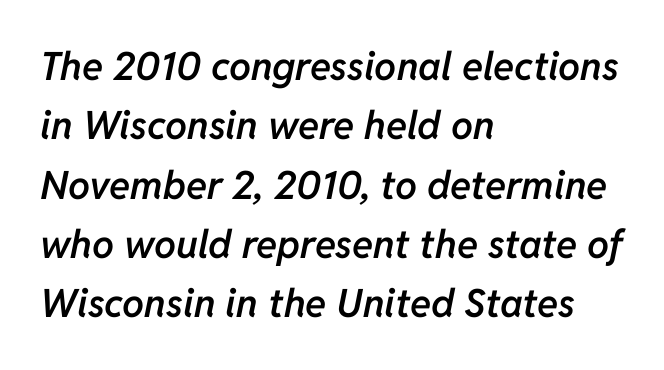
{"italic": "yes", "lean": "right", "slant_degrees": 11, "bold": "semi", "weight": "semibold", "width": "normal", "stroke_contrast": "low", "x_height": "medium", "monospaced": "no", "underline": "no", "align": "left", "line_spacing": "normal", "line_spacing_ratio": 1.52, "letter_spacing": "normal", "letter_spacing_em": 0.0, "glyph_px": 39}
